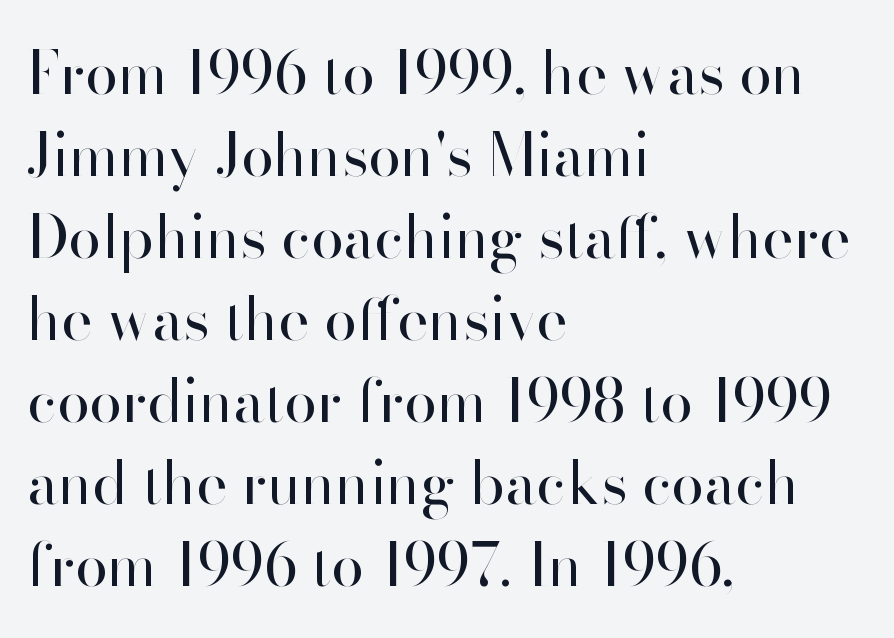
{"serif": "no", "italic": "no", "bold": "no", "weight": "regular", "width": "normal", "stroke_contrast": "high", "x_height": "small", "monospaced": "no", "underline": "no", "align": "left", "line_spacing": "normal", "line_spacing_ratio": 1.39, "letter_spacing": "normal", "letter_spacing_em": 0.0, "glyph_px": 59}
